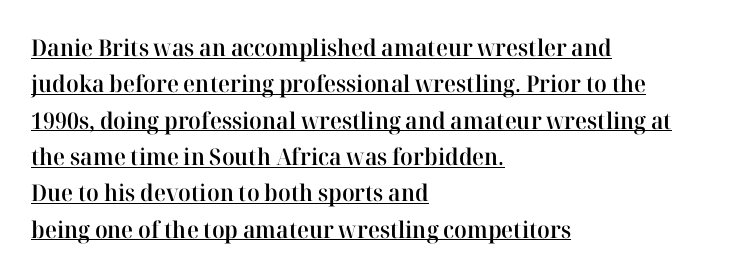
Q: Is the text bold? A: Semi-bold.
Q: Is the text italic (slanted)? A: No, it is upright.
Q: Is the text underlined? A: Yes.
Q: How is the paragraph aligned? A: Left-aligned.
Q: Is the spacing between letters normal or unusually wide? A: Normal.
Q: Is the spacing between lines tight, normal or loose? A: Normal.
